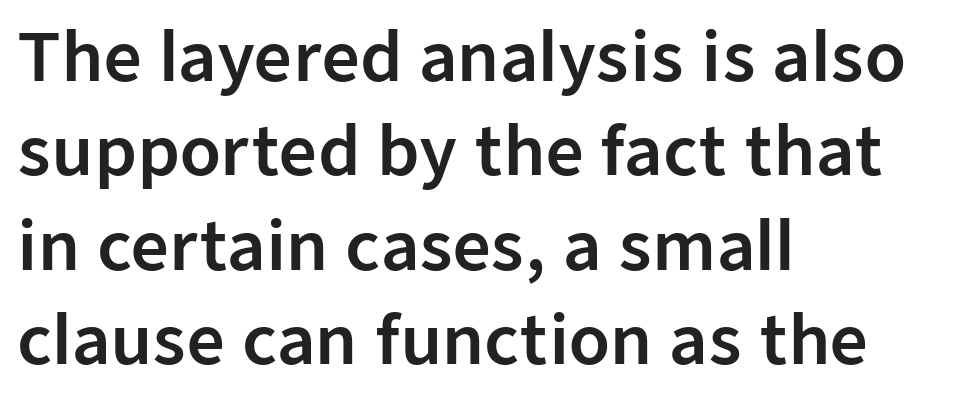
The passage shown is typed in a proportional face where columns would drift. This sample keeps an unexceptional amount of space between lines. It's the straight-up-and-down kind of type. The face used here is rendered with its standard letterfit. Beneath every word, the page is bare.
